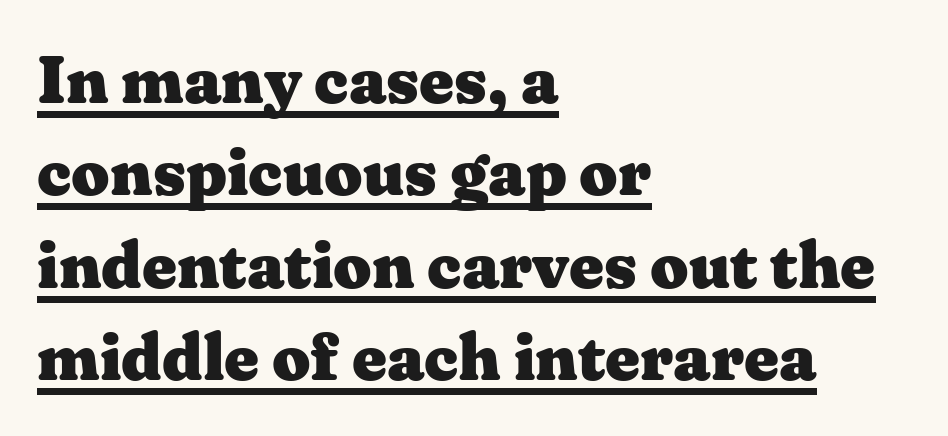
Q: Is the text bold? A: Yes.
Q: Is the text italic (slanted)? A: No, it is upright.
Q: Is the typeface a serif or a sans-serif typeface? A: Serif.
Q: Is the text underlined? A: Yes.
Q: How is the paragraph aligned? A: Left-aligned.
Q: Is the spacing between letters normal or unusually wide? A: Normal.
Q: Is the spacing between lines tight, normal or loose? A: Normal.
Q: Width (condensed, normal, or wide)? A: Wide.
Q: Stroke contrast? A: Medium.
Q: x-height? A: Medium.
Q: Monospaced? A: No.
